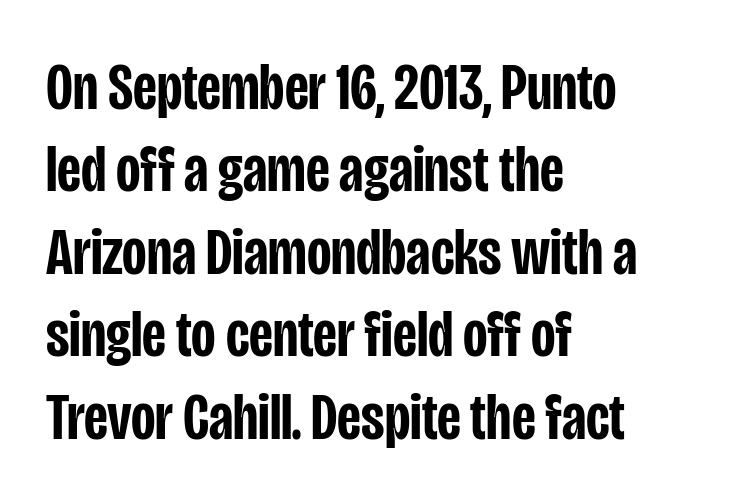
The image shows 67 px semibold, condensed sans-serif type, upright; set left-aligned, line spacing 1.23x, normal letter spacing, not underlined; low stroke contrast and a large x-height.
